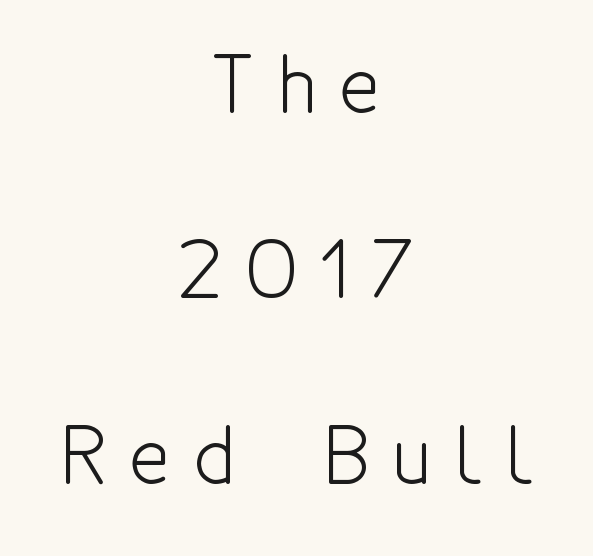
{"serif": "no", "italic": "no", "bold": "no", "weight": "light", "width": "condensed", "x_height": "medium", "monospaced": "no", "underline": "no", "align": "center", "line_spacing": "loose", "line_spacing_ratio": 2.44, "letter_spacing": "wide", "letter_spacing_em": 0.32, "glyph_px": 76}
